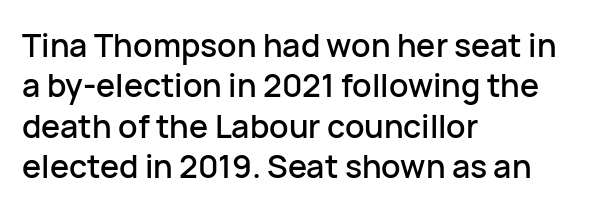
The passage shown is typeset with a sans-serif family. The strip under each line holds only bare page. Regarding leading, the lines here are spaced in the standard way. Looks like regular typesetting: each glyph gets only the width it needs. Left-aligned paragraph, ragged on the right. Upright lettering throughout.
